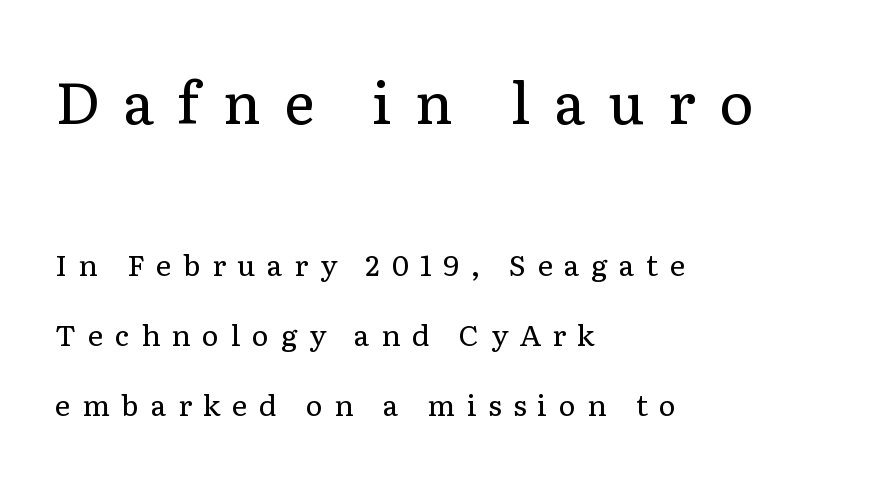
Q: Is the text bold? A: No.
Q: Is the text italic (slanted)? A: No, it is upright.
Q: Is the typeface a serif or a sans-serif typeface? A: Serif.
Q: Is the text underlined? A: No.
Q: How is the paragraph aligned? A: Left-aligned.
Q: Is the spacing between letters normal or unusually wide? A: Unusually wide.
Q: Is the spacing between lines tight, normal or loose? A: Loose.
Q: Which block of text is set in a larger size, the first (top) or the second (bottom)? A: The first (top) one.
Q: Width (condensed, normal, or wide)? A: Normal.
Q: Stroke contrast? A: Low.
Q: x-height? A: Medium.
Q: Monospaced? A: No.
